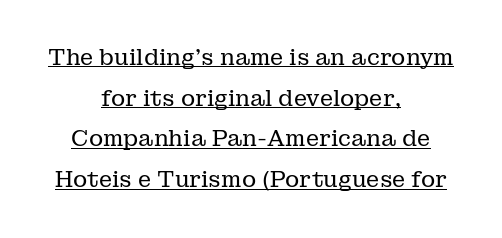
Q: Is the text bold? A: No.
Q: Is the text italic (slanted)? A: No, it is upright.
Q: Is the text underlined? A: Yes.
Q: How is the paragraph aligned? A: Centered.
Q: Is the spacing between letters normal or unusually wide? A: Normal.
